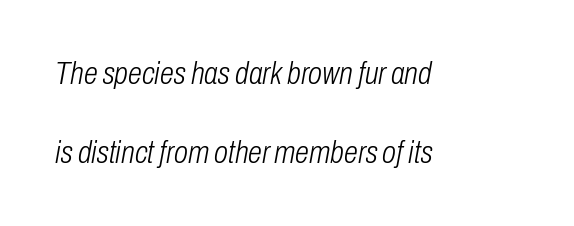
Emphasis-style slanted type is in use. Leftover space on each line is placed entirely after the last word. Beneath every word, the page is bare. The strokes carry an ordinary text weight at most. Between one letter and the next there's only the usual sliver of space.
